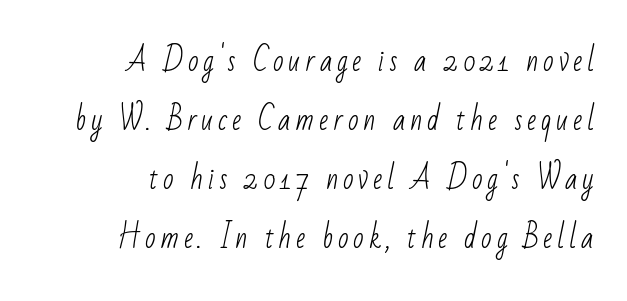
Q: Is the text bold? A: No.
Q: Is the typeface a serif or a sans-serif typeface? A: Sans-serif.
Q: Is the text underlined? A: No.
Q: How is the paragraph aligned? A: Right-aligned.
Q: Is the spacing between lines tight, normal or loose? A: Loose.
Q: Width (condensed, normal, or wide)? A: Condensed.
Q: Stroke contrast? A: Low.
Q: x-height? A: Small.
Q: Monospaced? A: No.
